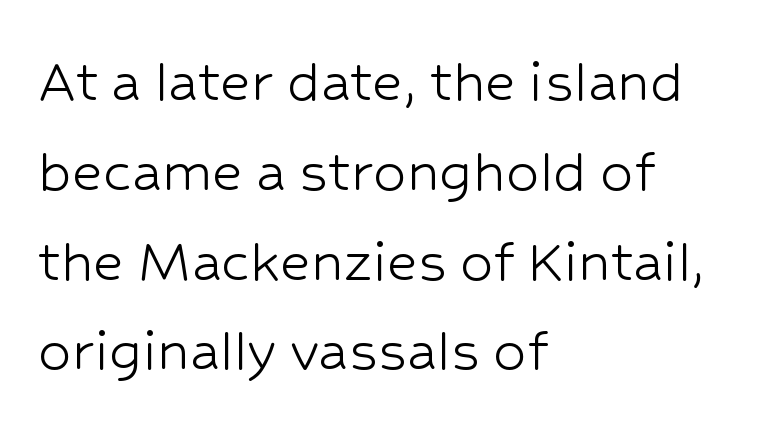
Q: Is the text bold? A: No.
Q: Is the text italic (slanted)? A: No, it is upright.
Q: Is the typeface a serif or a sans-serif typeface? A: Sans-serif.
Q: Is the text underlined? A: No.
Q: How is the paragraph aligned? A: Left-aligned.
Q: Is the spacing between letters normal or unusually wide? A: Normal.
Q: Is the spacing between lines tight, normal or loose? A: Normal.
Q: Width (condensed, normal, or wide)? A: Normal.
Q: Stroke contrast? A: Low.
Q: x-height? A: Medium.
Q: Monospaced? A: No.
